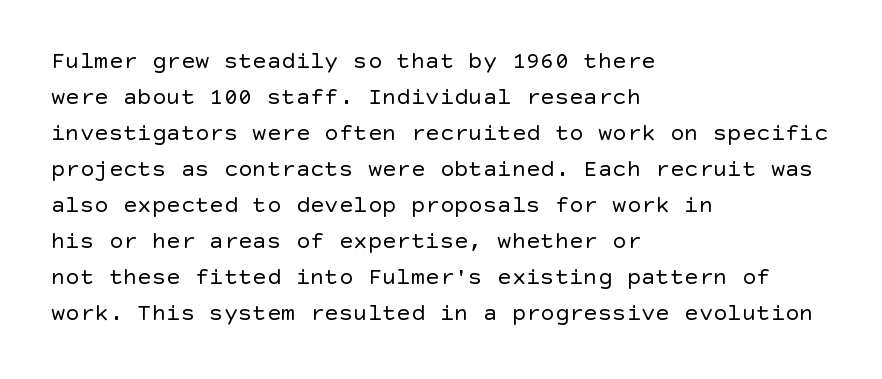
The image shows 24 px text type, upright; set left-aligned, normal line spacing (1.5x), normal letter spacing, not underlined.
